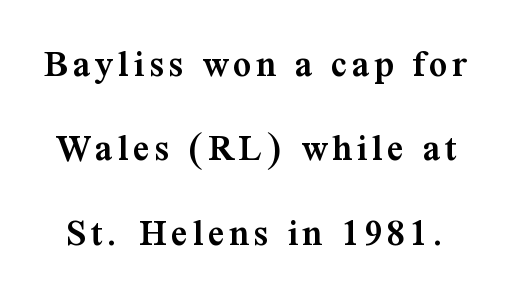
{"serif": "yes", "italic": "no", "bold": "semi", "weight": "semibold", "width": "normal", "stroke_contrast": "medium", "x_height": "medium", "monospaced": "no", "underline": "no", "line_spacing": "loose", "line_spacing_ratio": 2.11, "glyph_px": 40}
